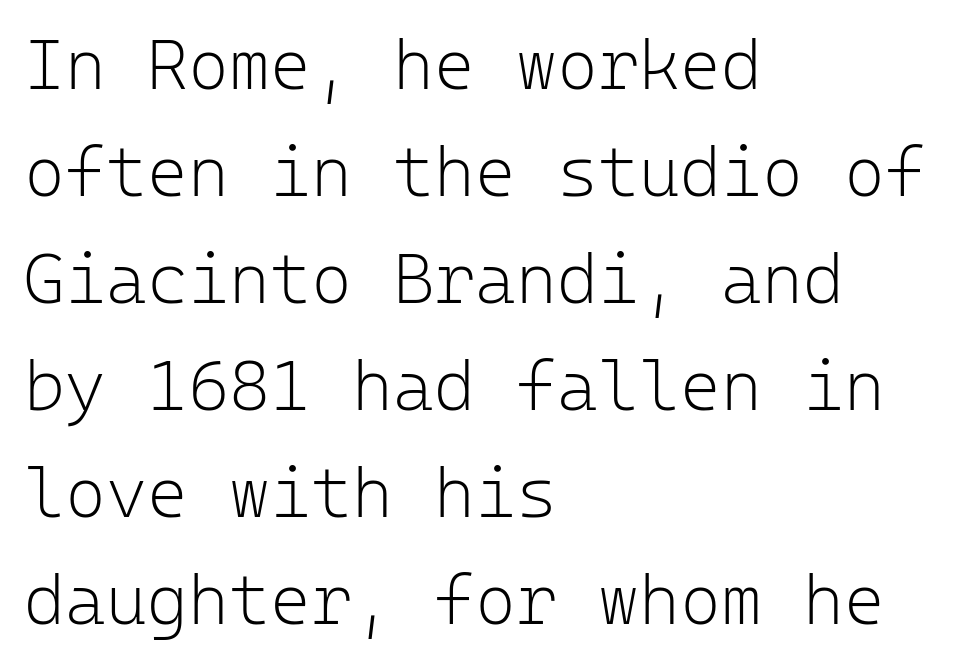
Q: Is the text bold? A: No.
Q: Is the text italic (slanted)? A: No, it is upright.
Q: Is the typeface a serif or a sans-serif typeface? A: Sans-serif.
Q: Is the text underlined? A: No.
Q: How is the paragraph aligned? A: Left-aligned.
Q: Is the spacing between letters normal or unusually wide? A: Normal.
Q: Is the spacing between lines tight, normal or loose? A: Normal.
Q: Width (condensed, normal, or wide)? A: Normal.
Q: Stroke contrast? A: Low.
Q: x-height? A: Medium.
Q: Monospaced? A: Yes.
